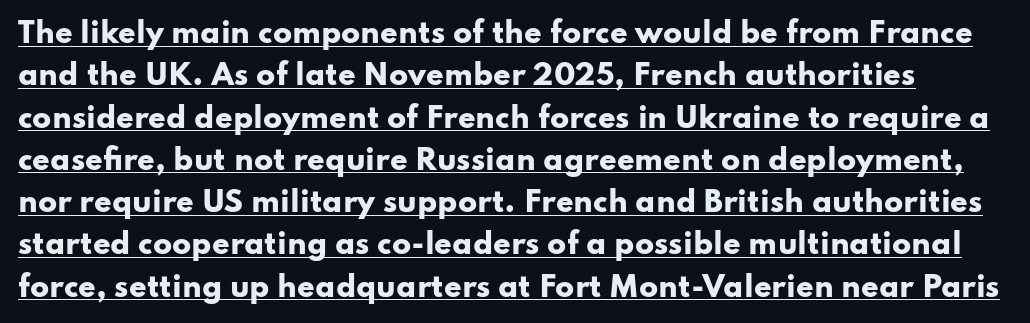
You can see a thin bar hugging the bottom of the glyphs. Ascenders rise straight up at ninety degrees. Line spacing here is normal. This is heavy type, rendered in bold. Varying glyph widths throughout — classic text-font behaviour.
